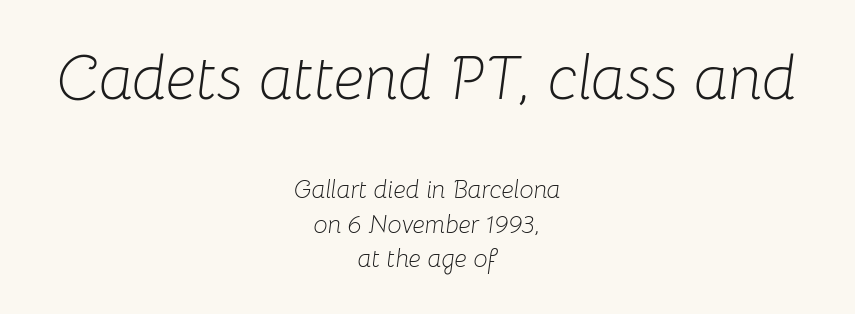
Q: Is the text bold? A: No.
Q: Is the text italic (slanted)? A: Yes, it leans right by about 8 degrees.
Q: Is the text underlined? A: No.
Q: How is the paragraph aligned? A: Centered.
Q: Is the spacing between letters normal or unusually wide? A: Normal.
Q: Is the spacing between lines tight, normal or loose? A: Normal.
Q: Which block of text is set in a larger size, the first (top) or the second (bottom)? A: The first (top) one.
Q: Width (condensed, normal, or wide)? A: Normal.
Q: Stroke contrast? A: Low.
Q: x-height? A: Medium.
Q: Monospaced? A: No.
